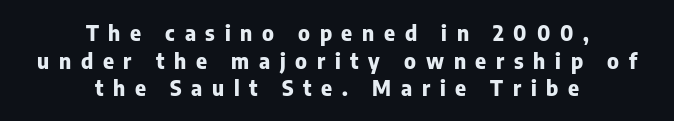
The image shows 21 px bold type, upright; set centered, normal line spacing (1.31x), unusually wide letter spacing (+0.46 em), not underlined.
